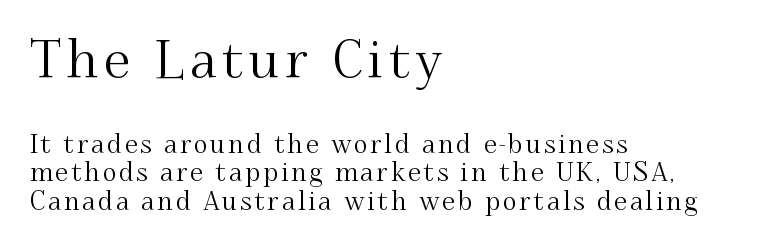
Only glyphs here, with clear space below each row. The composition opens big and finishes small. This is roman type, the default non-slanted kind. Spacing verdict: proportional, widths tailored to each character.
